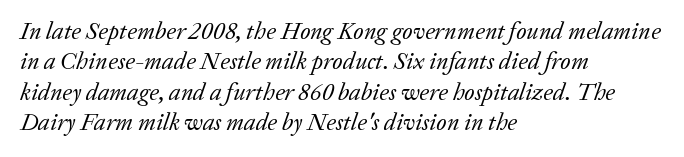
{"italic": "yes", "lean": "right", "slant_degrees": 20, "bold": "no", "underline": "no", "align": "left", "line_spacing": "normal", "line_spacing_ratio": 1.27, "letter_spacing": "normal", "letter_spacing_em": 0.0, "glyph_px": 24}
